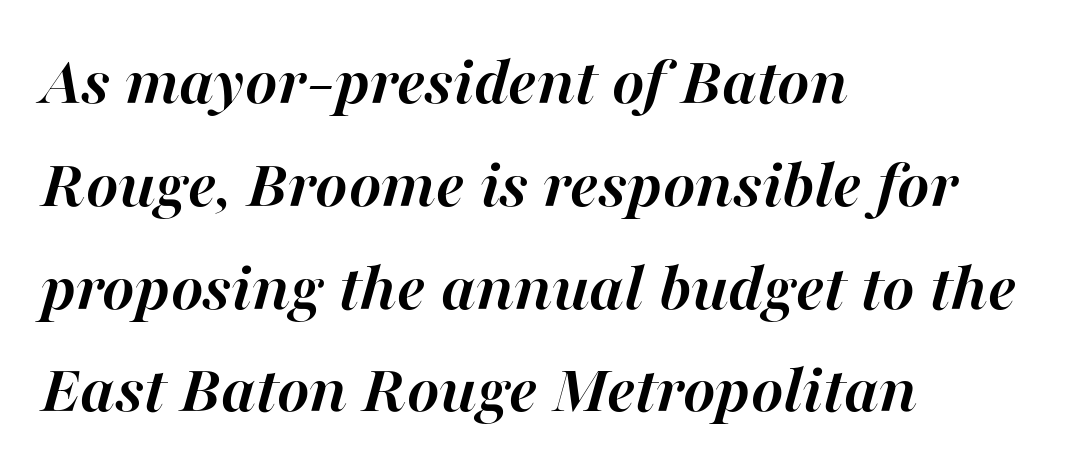
{"italic": "yes", "lean": "right", "slant_degrees": 16, "bold": "yes", "weight": "semibold", "width": "normal", "stroke_contrast": "high", "x_height": "medium", "monospaced": "no", "underline": "no", "align": "left", "line_spacing": "normal", "line_spacing_ratio": 1.49, "letter_spacing": "normal", "letter_spacing_em": 0.0, "glyph_px": 69}
